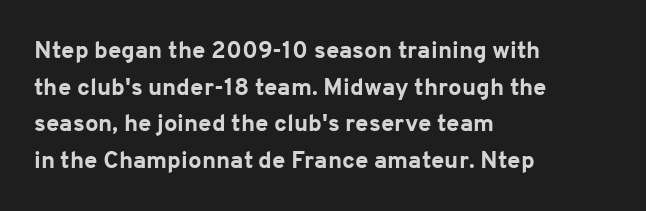
The image shows 24 px bold type, upright; set left-aligned, normal line spacing (1.53x), normal letter spacing, not underlined.
